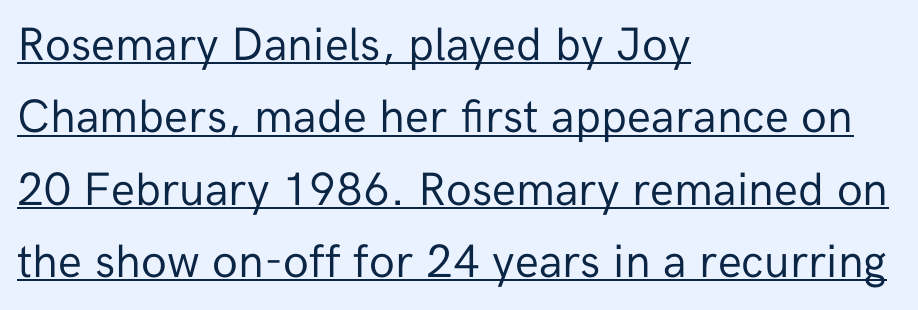
Q: Is the text bold? A: No.
Q: Is the text italic (slanted)? A: No, it is upright.
Q: Is the typeface a serif or a sans-serif typeface? A: Sans-serif.
Q: Is the text underlined? A: Yes.
Q: How is the paragraph aligned? A: Left-aligned.
Q: Is the spacing between letters normal or unusually wide? A: Normal.
Q: Is the spacing between lines tight, normal or loose? A: Normal.
Q: Width (condensed, normal, or wide)? A: Normal.
Q: Stroke contrast? A: Low.
Q: x-height? A: Medium.
Q: Monospaced? A: No.
